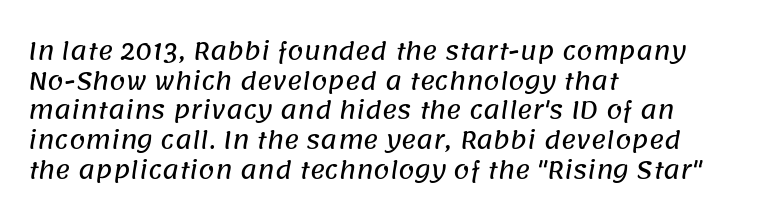
{"underline": "no", "align": "left", "line_spacing": "normal", "line_spacing_ratio": 1.29, "letter_spacing": "normal", "letter_spacing_em": 0.0, "glyph_px": 23}
